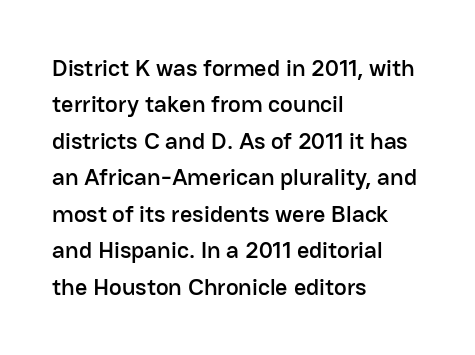
A normal amount of white space separates one row of letters from the next. Is there any slant? The stems are plumb. Nobody touched the tracking dial on this one. Quick note: underline off.
